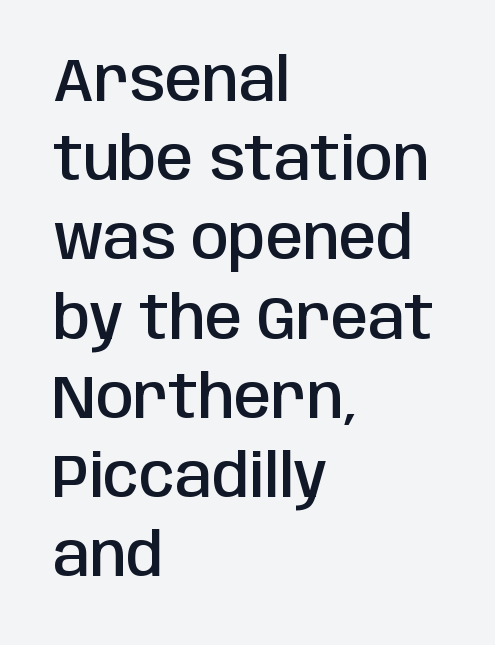
Q: Is the text bold? A: Semi-bold.
Q: Is the text italic (slanted)? A: No, it is upright.
Q: Is the typeface a serif or a sans-serif typeface? A: Sans-serif.
Q: Is the text underlined? A: No.
Q: How is the paragraph aligned? A: Left-aligned.
Q: Is the spacing between letters normal or unusually wide? A: Normal.
Q: Is the spacing between lines tight, normal or loose? A: Normal.
Q: Width (condensed, normal, or wide)? A: Condensed.
Q: Stroke contrast? A: Low.
Q: x-height? A: Large.
Q: Monospaced? A: No.
